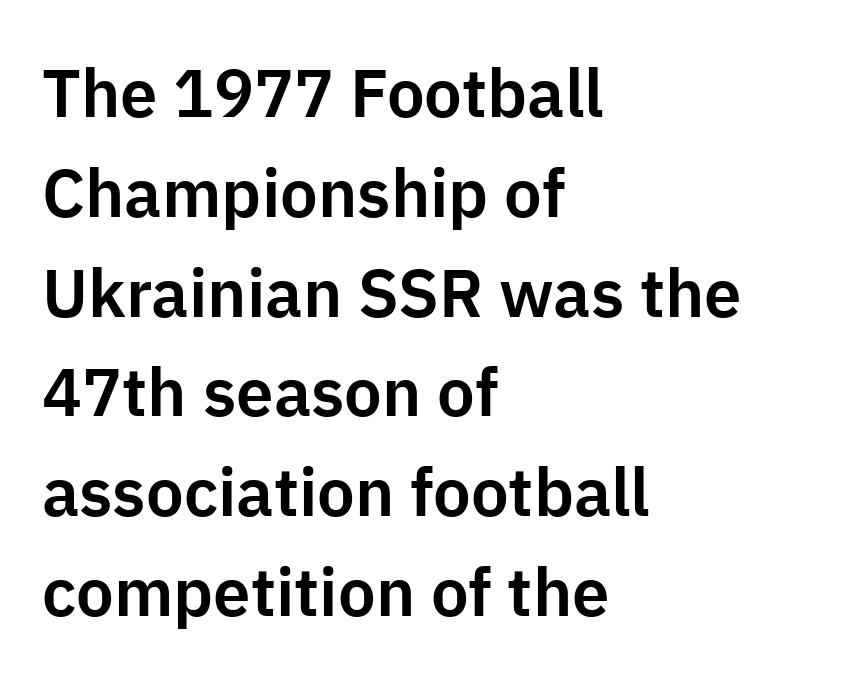
Q: Is the text italic (slanted)? A: No, it is upright.
Q: Is the typeface a serif or a sans-serif typeface? A: Sans-serif.
Q: Is the text underlined? A: No.
Q: How is the paragraph aligned? A: Left-aligned.
Q: Is the spacing between letters normal or unusually wide? A: Normal.
Q: Is the spacing between lines tight, normal or loose? A: Normal.
Q: Width (condensed, normal, or wide)? A: Normal.
Q: Stroke contrast? A: Low.
Q: x-height? A: Medium.
Q: Monospaced? A: No.
